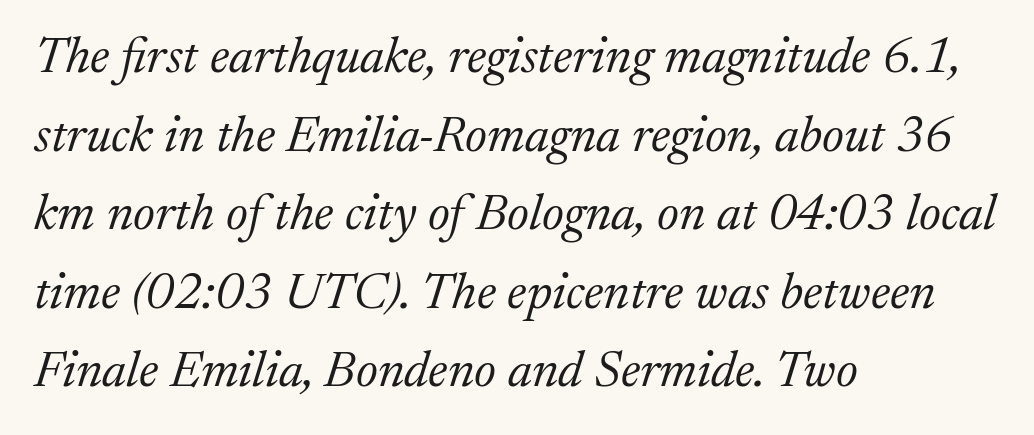
Q: Is the text bold? A: No.
Q: Is the text italic (slanted)? A: Yes, it leans right by about 17 degrees.
Q: Is the typeface a serif or a sans-serif typeface? A: Serif.
Q: Is the text underlined? A: No.
Q: How is the paragraph aligned? A: Left-aligned.
Q: Is the spacing between letters normal or unusually wide? A: Normal.
Q: Is the spacing between lines tight, normal or loose? A: Normal.
Q: Width (condensed, normal, or wide)? A: Normal.
Q: Stroke contrast? A: Medium.
Q: x-height? A: Medium.
Q: Monospaced? A: No.
